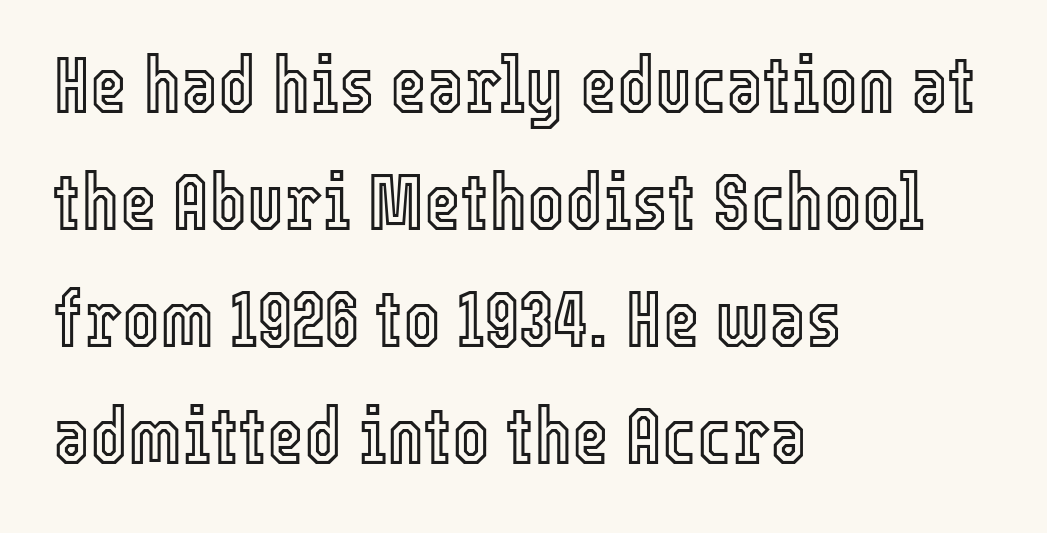
{"italic": "no", "width": "condensed", "x_height": "medium", "monospaced": "no", "underline": "no", "align": "left", "line_spacing": "normal", "line_spacing_ratio": 1.48, "letter_spacing": "normal", "letter_spacing_em": 0.0, "glyph_px": 79}
